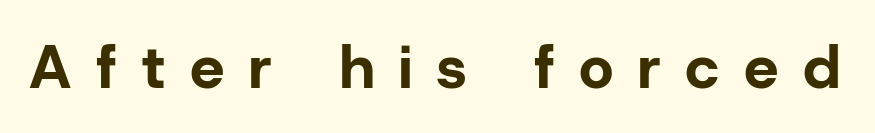
Between one letter and the next there's a generous, obvious gap. These words are printed bold, with thick strokes throughout. This rendering employs a face without finishing strokes, i.e., a sans-serif. Lines of text with bare space underneath. Italic: no, the glyphs are upright roman.
